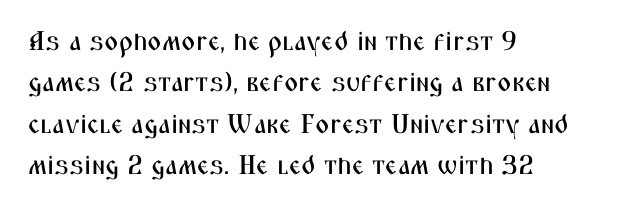
The image shows 27 px text type, upright; set left-aligned, normal line spacing (1.53x), normal letter spacing, not underlined.
